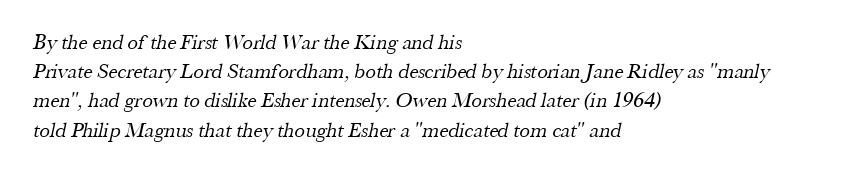
The image shows 21 px text type; set left-aligned, normal line spacing (1.39x), normal letter spacing, not underlined.
